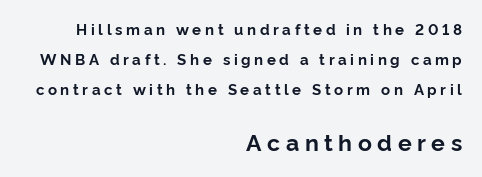
Notice how the stems are strictly vertical — no italics here. Two sizes are in play, and the larger belongs to the second block. The line texture is sparse and dotted thanks to wide tracking. Alignment: flush right. Does the weight exceed regular? Yes, all the way to bold.
